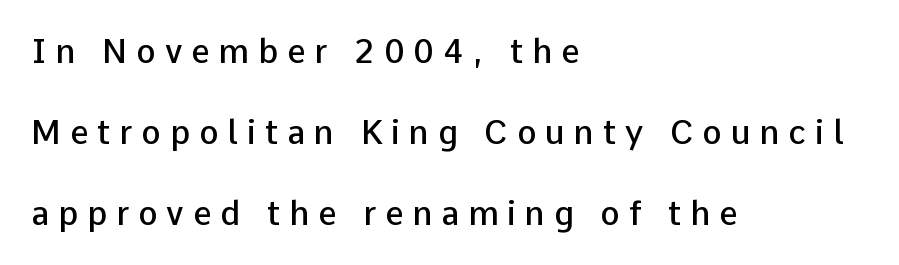
This sample has the flowing, uneven cadence of proportional lettering. Tracking value appears strongly positive — letters spread wide. Moderately thickened strokes mark this as semibold type. The space between consecutive lines is lavish.
